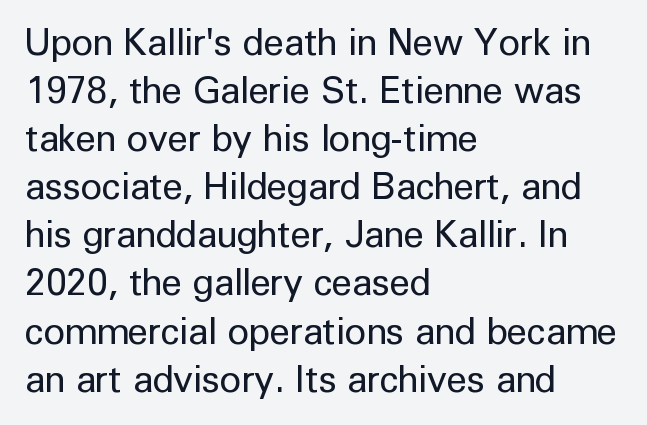
{"serif": "no", "italic": "no", "bold": "no", "weight": "regular", "width": "normal", "stroke_contrast": "low", "x_height": "medium", "monospaced": "no", "underline": "no", "align": "left", "line_spacing": "normal", "line_spacing_ratio": 1.3, "letter_spacing": "normal", "letter_spacing_em": 0.0, "glyph_px": 37}
